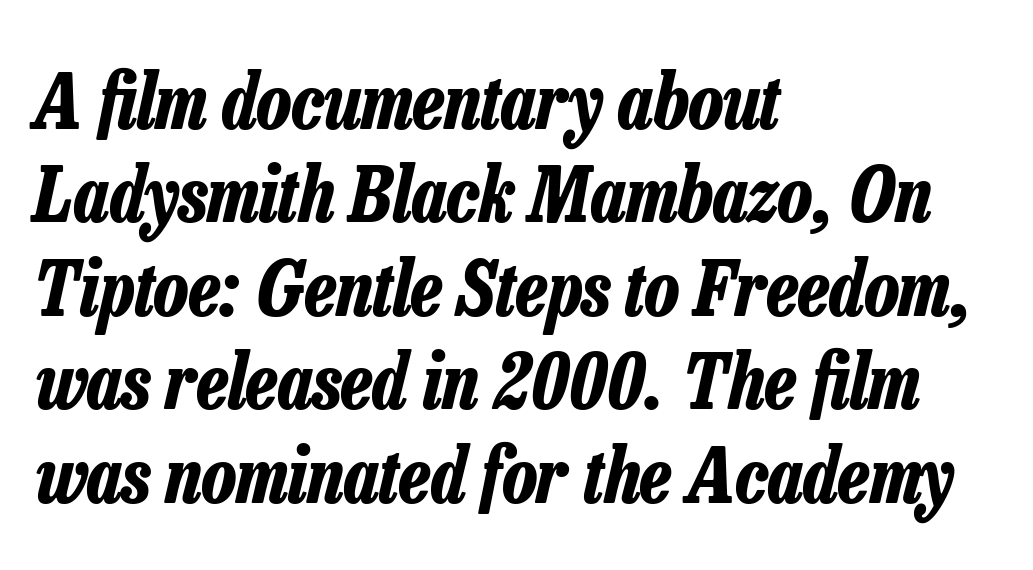
{"italic": "yes", "lean": "right", "slant_degrees": 13, "bold": "yes", "weight": "bold", "width": "condensed", "stroke_contrast": "low", "x_height": "medium", "monospaced": "no", "underline": "no", "align": "left", "line_spacing_ratio": 1.23, "letter_spacing": "normal", "letter_spacing_em": 0.0, "glyph_px": 76}
